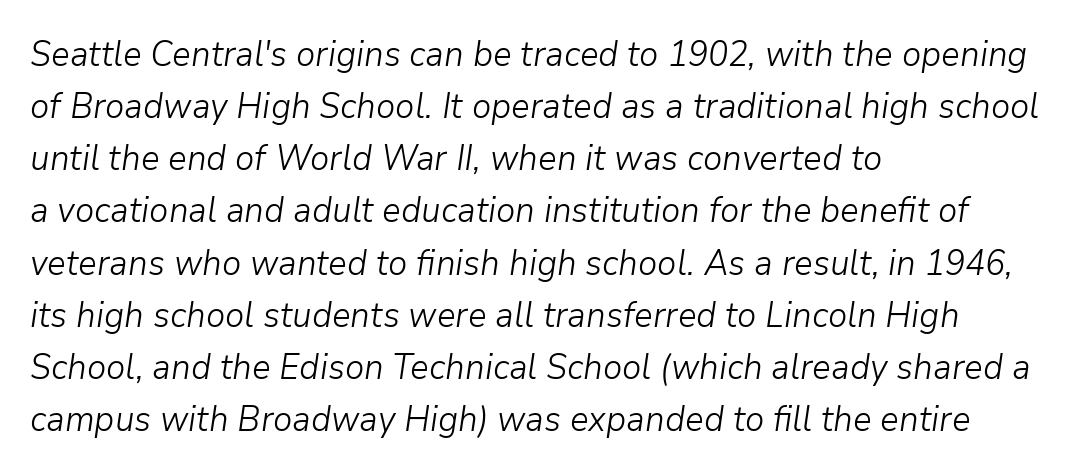
The image shows 35 px light type, italic (leaning right); set left-aligned, normal line spacing (1.49x), normal letter spacing, not underlined; low stroke contrast and a medium x-height.
